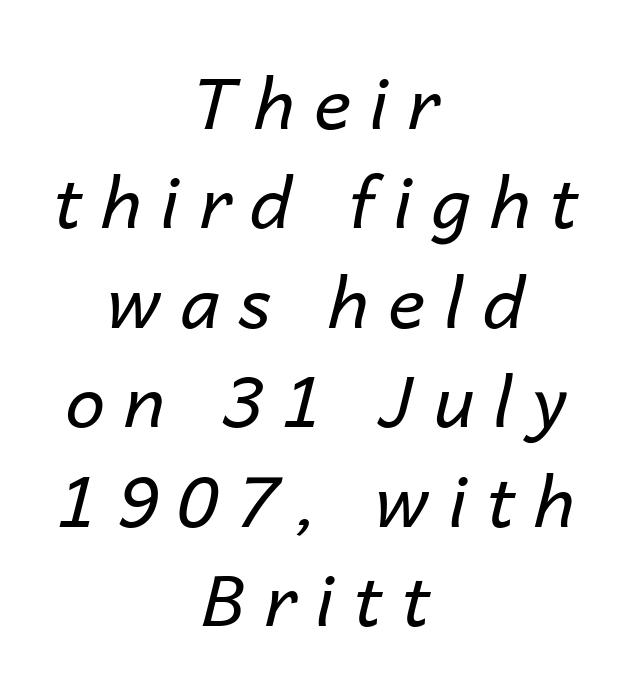
Successive baselines arrive at the customary interval. The typography opts for an oblique posture over an upright one. Just letters on the line, the space beneath them empty. Teacher's note: observe the equal gaps on both sides — that is centered alignment. Stroke thickness stays within the range of a standard reading face or lighter.
